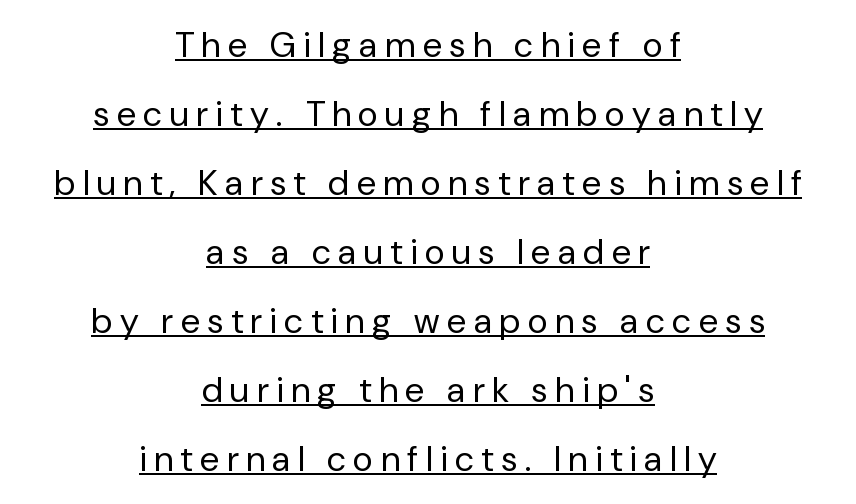
Q: Is the text bold? A: No.
Q: Is the text italic (slanted)? A: No, it is upright.
Q: Is the typeface a serif or a sans-serif typeface? A: Sans-serif.
Q: Is the text underlined? A: Yes.
Q: How is the paragraph aligned? A: Centered.
Q: Is the spacing between letters normal or unusually wide? A: Unusually wide.
Q: Is the spacing between lines tight, normal or loose? A: Loose.
Q: Width (condensed, normal, or wide)? A: Normal.
Q: Stroke contrast? A: Low.
Q: x-height? A: Medium.
Q: Monospaced? A: No.
